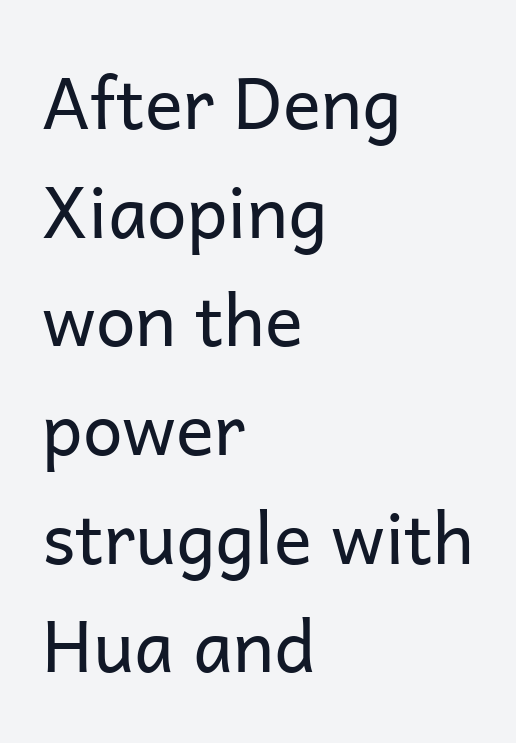
Q: Is the text bold? A: No.
Q: Is the text italic (slanted)? A: No, it is upright.
Q: Is the typeface a serif or a sans-serif typeface? A: Sans-serif.
Q: Is the text underlined? A: No.
Q: How is the paragraph aligned? A: Left-aligned.
Q: Is the spacing between letters normal or unusually wide? A: Normal.
Q: Is the spacing between lines tight, normal or loose? A: Normal.
Q: Width (condensed, normal, or wide)? A: Normal.
Q: Stroke contrast? A: Low.
Q: x-height? A: Medium.
Q: Monospaced? A: No.
